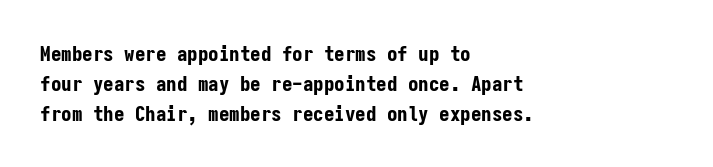
Q: Is the text bold? A: Yes.
Q: Is the text italic (slanted)? A: No, it is upright.
Q: Is the text underlined? A: No.
Q: How is the paragraph aligned? A: Left-aligned.
Q: Is the spacing between letters normal or unusually wide? A: Normal.
Q: Is the spacing between lines tight, normal or loose? A: Normal.
